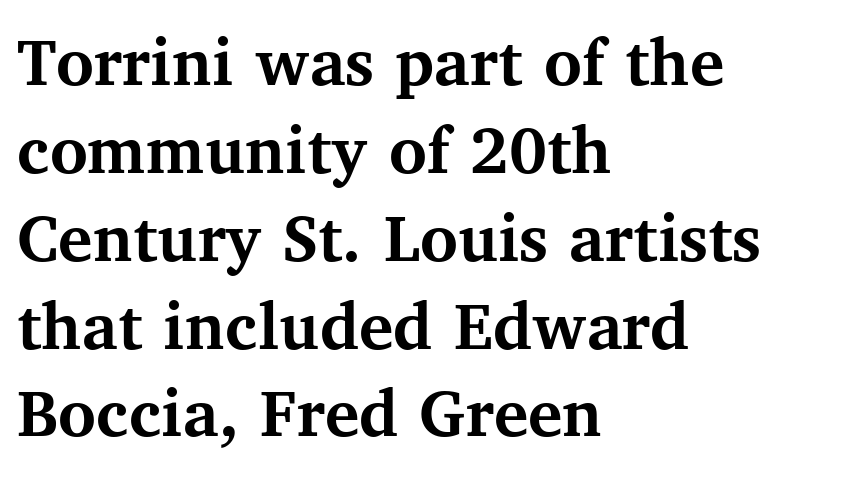
Q: Is the text bold? A: Yes.
Q: Is the text italic (slanted)? A: No, it is upright.
Q: Is the typeface a serif or a sans-serif typeface? A: Serif.
Q: Is the text underlined? A: No.
Q: How is the paragraph aligned? A: Left-aligned.
Q: Is the spacing between letters normal or unusually wide? A: Normal.
Q: Width (condensed, normal, or wide)? A: Normal.
Q: Stroke contrast? A: Medium.
Q: x-height? A: Medium.
Q: Monospaced? A: No.
